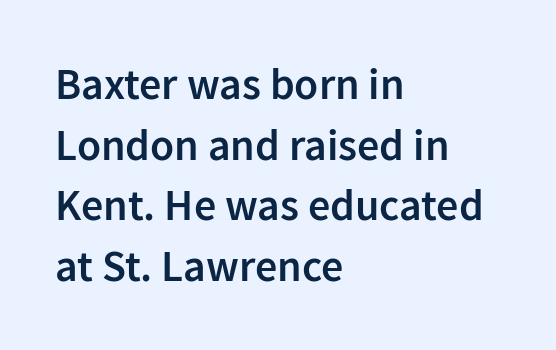
Ordinary non-slanted type is in use. The face used here is a semibold: visibly heavier than regular, lighter than bold. Spacing between characters is what you'd get straight out of the box. The block of text has a typical density, with ordinary space between rows. Descender tails drop into unmarked territory.
